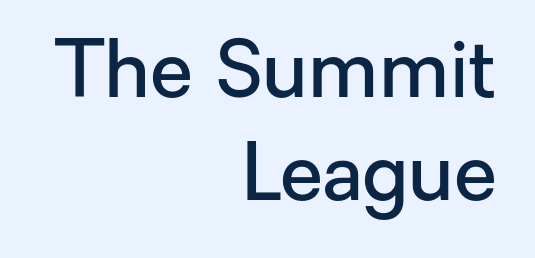
Q: Is the text bold? A: Semi-bold.
Q: Is the text italic (slanted)? A: No, it is upright.
Q: Is the typeface a serif or a sans-serif typeface? A: Sans-serif.
Q: Is the text underlined? A: No.
Q: How is the paragraph aligned? A: Right-aligned.
Q: Is the spacing between letters normal or unusually wide? A: Normal.
Q: Is the spacing between lines tight, normal or loose? A: Normal.
Q: Width (condensed, normal, or wide)? A: Normal.
Q: Stroke contrast? A: Low.
Q: x-height? A: Medium.
Q: Monospaced? A: No.
